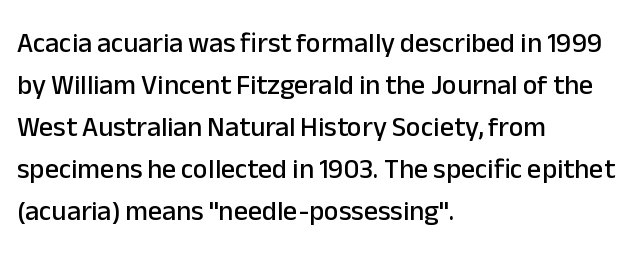
Q: Is the text italic (slanted)? A: No, it is upright.
Q: Is the typeface a serif or a sans-serif typeface? A: Sans-serif.
Q: Is the text underlined? A: No.
Q: How is the paragraph aligned? A: Left-aligned.
Q: Is the spacing between letters normal or unusually wide? A: Normal.
Q: Is the spacing between lines tight, normal or loose? A: Normal.
Q: Width (condensed, normal, or wide)? A: Normal.
Q: Stroke contrast? A: Low.
Q: x-height? A: Medium.
Q: Monospaced? A: No.
